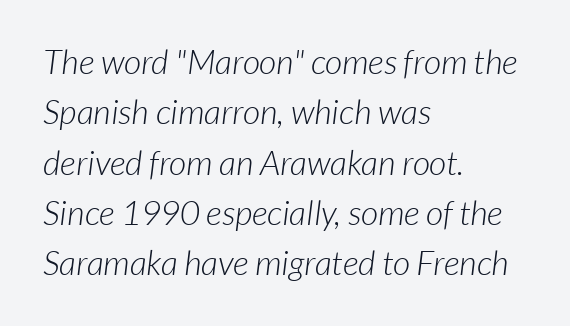
The image shows 34 px light sans-serif type; set left-aligned, normal line spacing (1.48x), normal letter spacing, not underlined; low stroke contrast and a medium x-height.
